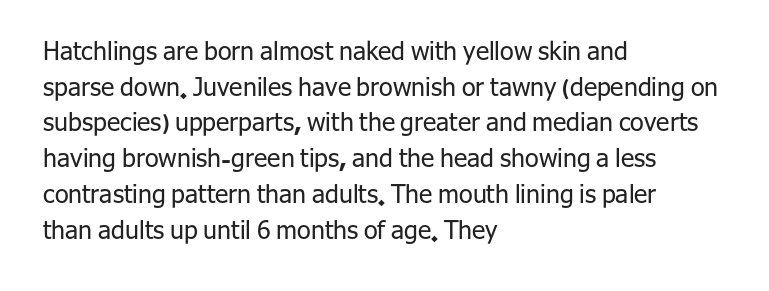
Q: Is the text bold? A: No.
Q: Is the text italic (slanted)? A: No, it is upright.
Q: Is the text underlined? A: No.
Q: How is the paragraph aligned? A: Left-aligned.
Q: Is the spacing between letters normal or unusually wide? A: Normal.
Q: Is the spacing between lines tight, normal or loose? A: Normal.
